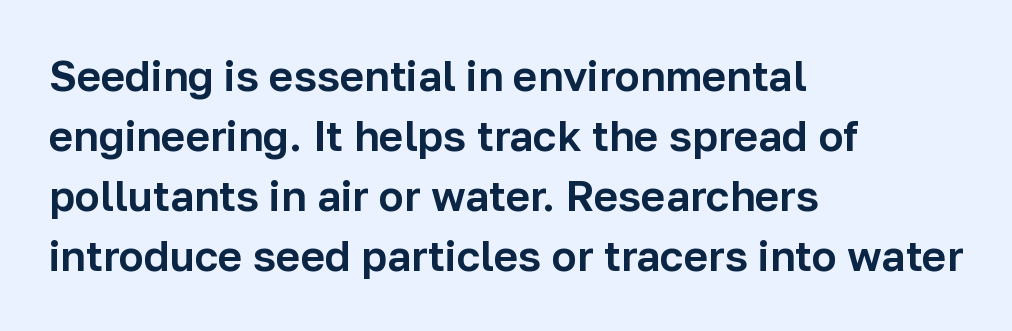
Examine the stroke ends and you'll find no serifs. Standard letterfit; no display-style spreading of the glyphs. Think of a printed novel: that variable character pitch is what you see here. One-word summary of the alignment: left.
